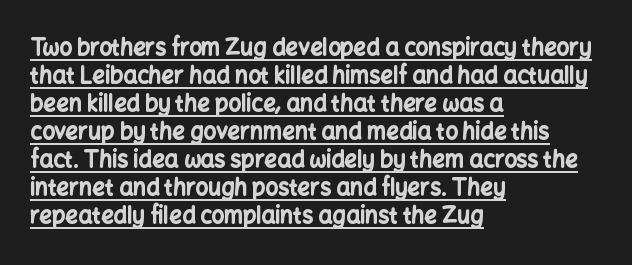
{"italic": "no", "bold": "yes", "underline": "yes", "align": "left", "line_spacing": "normal", "line_spacing_ratio": 1.27, "letter_spacing": "normal", "letter_spacing_em": 0.0, "glyph_px": 22}
